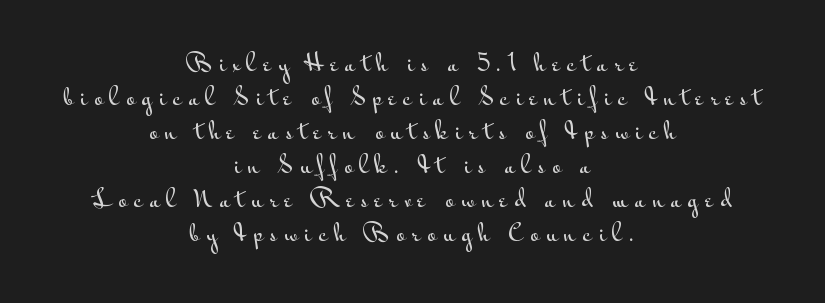
{"underline": "no", "align": "center", "line_spacing": "normal", "line_spacing_ratio": 1.48, "letter_spacing": "wide", "letter_spacing_em": 0.3, "glyph_px": 23}
